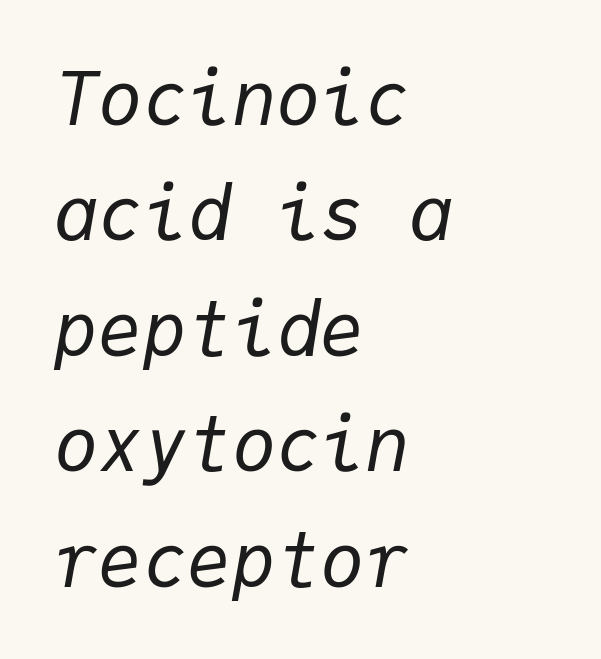
Q: Is the text bold? A: No.
Q: Is the text italic (slanted)? A: Yes, it leans right by about 9 degrees.
Q: Is the text underlined? A: No.
Q: How is the paragraph aligned? A: Left-aligned.
Q: Is the spacing between letters normal or unusually wide? A: Normal.
Q: Is the spacing between lines tight, normal or loose? A: Normal.
Q: Width (condensed, normal, or wide)? A: Normal.
Q: Stroke contrast? A: Low.
Q: x-height? A: Medium.
Q: Monospaced? A: Yes.
